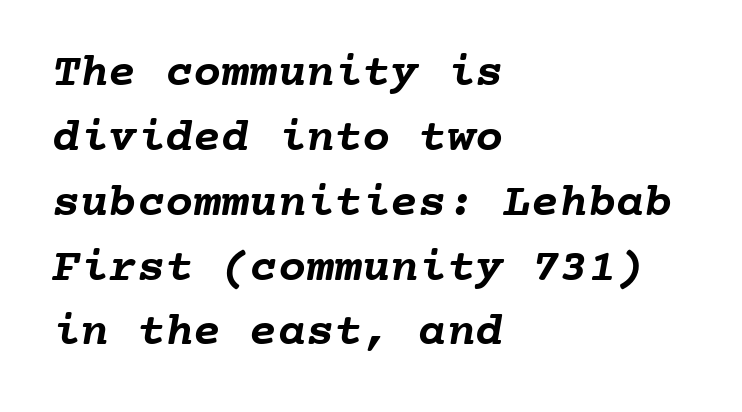
Underline: absent. One-word summary of the alignment: left. The rendering uses typewriter-style spacing with identical character cells. Weight check: bold — yes, fully. A typesetter would call this zero additional tracking. Compared with typical paragraphs, the rows here are spaced about the same.
